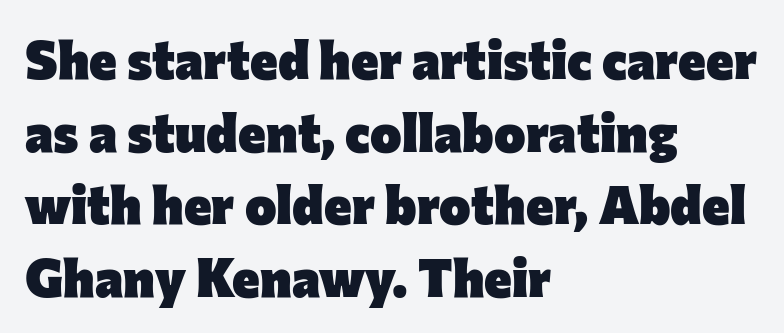
{"serif": "no", "italic": "no", "bold": "yes", "weight": "heavy", "width": "normal", "stroke_contrast": "low", "x_height": "medium", "monospaced": "no", "underline": "no", "align": "left", "line_spacing": "normal", "line_spacing_ratio": 1.37, "letter_spacing": "normal", "letter_spacing_em": 0.0, "glyph_px": 53}
